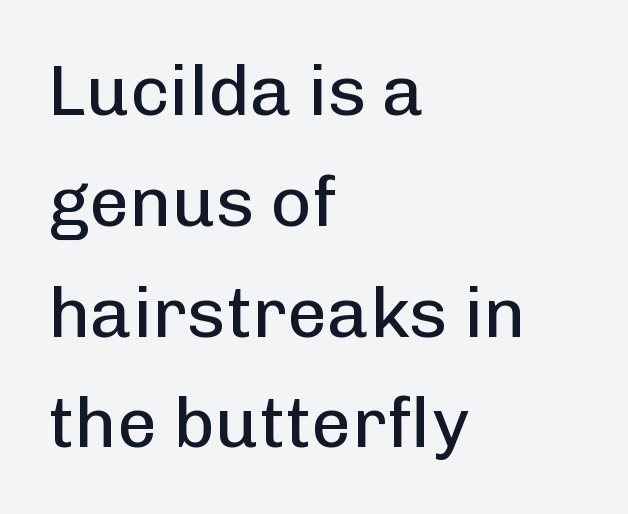
{"serif": "no", "italic": "no", "bold": "no", "weight": "regular", "width": "normal", "stroke_contrast": "low", "x_height": "medium", "monospaced": "no", "underline": "no", "align": "left", "line_spacing": "normal", "line_spacing_ratio": 1.56, "letter_spacing": "normal", "letter_spacing_em": 0.0, "glyph_px": 71}
